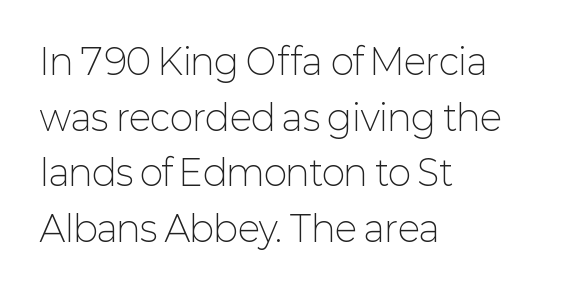
Check under the words: just untouched page. Stroke terminals: plain, sans-serif. Characters follow at the spacing the type designer built in. Stems here are at most as thick as an everyday book face.
